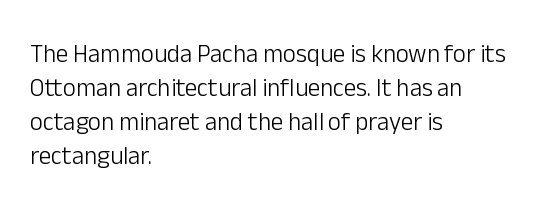
{"italic": "no", "bold": "no", "underline": "no", "align": "left", "line_spacing": "normal", "line_spacing_ratio": 1.36, "letter_spacing": "normal", "letter_spacing_em": 0.0, "glyph_px": 25}
